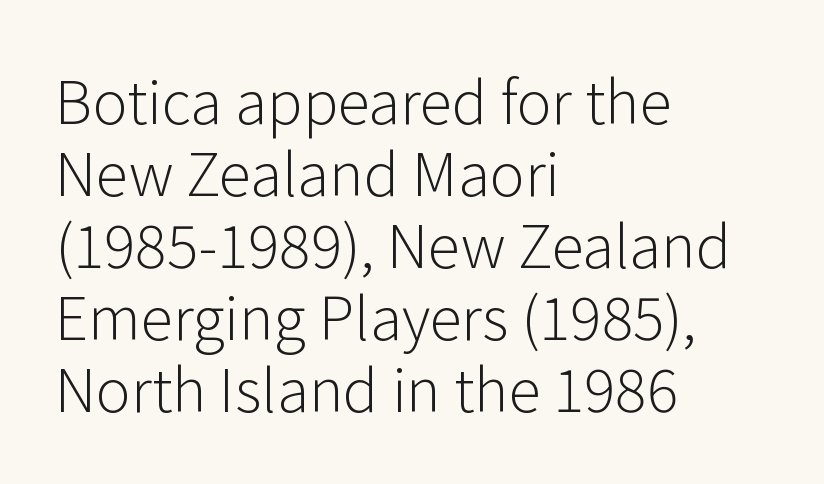
{"serif": "no", "italic": "no", "bold": "no", "weight": "light", "width": "normal", "stroke_contrast": "low", "x_height": "medium", "monospaced": "no", "underline": "no", "align": "left", "line_spacing_ratio": 1.22, "letter_spacing": "normal", "letter_spacing_em": 0.0, "glyph_px": 59}
